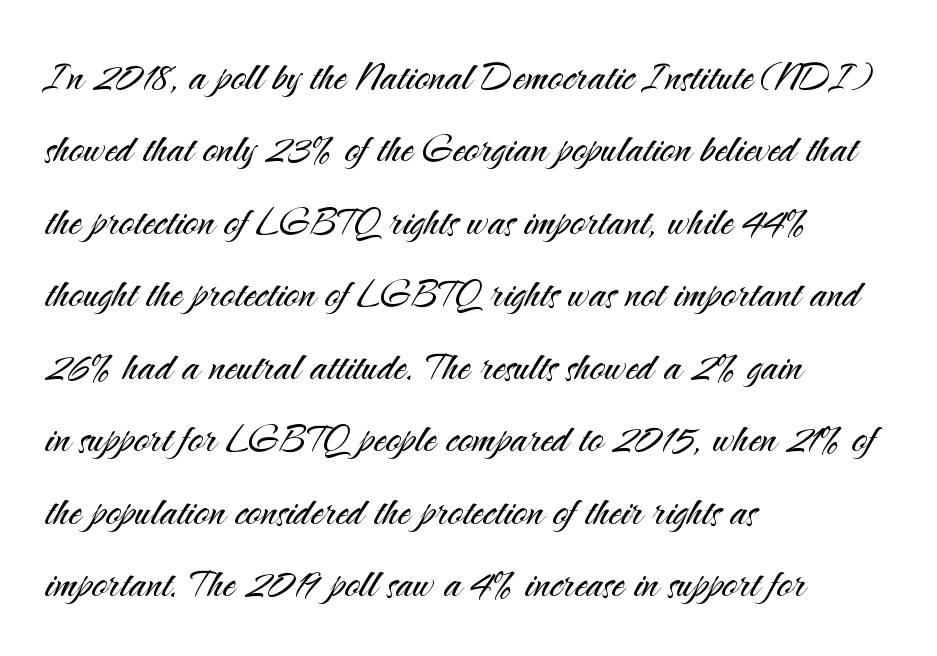
Q: Is the text bold? A: No.
Q: Is the text italic (slanted)? A: Yes.
Q: Is the typeface a serif or a sans-serif typeface? A: Sans-serif.
Q: Is the text underlined? A: No.
Q: How is the paragraph aligned? A: Left-aligned.
Q: Is the spacing between letters normal or unusually wide? A: Normal.
Q: Is the spacing between lines tight, normal or loose? A: Normal.
Q: Width (condensed, normal, or wide)? A: Normal.
Q: Stroke contrast? A: Medium.
Q: x-height? A: Small.
Q: Monospaced? A: No.
